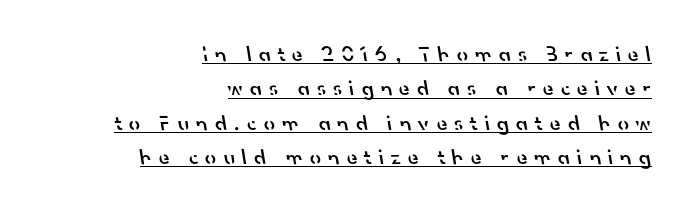
Q: Is the text bold? A: Semi-bold.
Q: Is the text underlined? A: Yes.
Q: How is the paragraph aligned? A: Right-aligned.
Q: Is the spacing between letters normal or unusually wide? A: Unusually wide.
Q: Is the spacing between lines tight, normal or loose? A: Normal.
